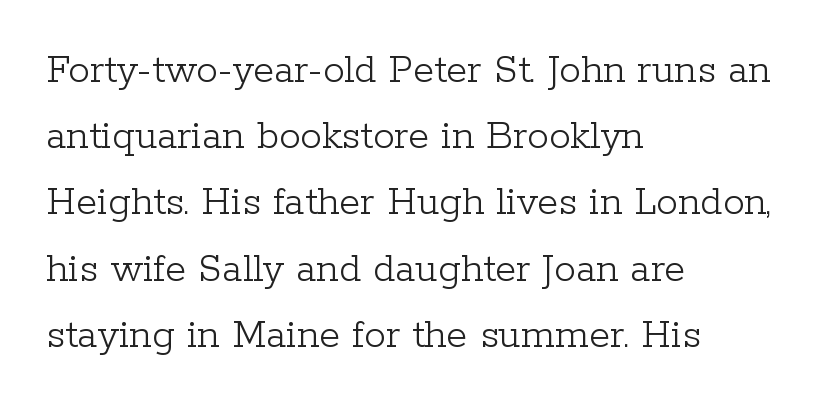
Where is the straight margin? On the left. One glance says typical: line gaps are just what's usual. Looks like regular typesetting: each glyph gets only the width it needs. The strokes are not fattened; the text isn't bold. The strip under each line holds only bare page. The type sits square on the baseline with zero lean.
